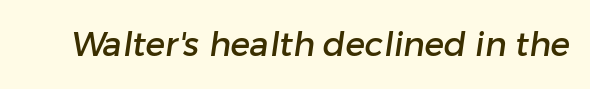
{"serif": "no", "width": "normal", "stroke_contrast": "low", "x_height": "medium", "monospaced": "no", "underline": "no", "letter_spacing": "normal", "letter_spacing_em": 0.0, "glyph_px": 33}
